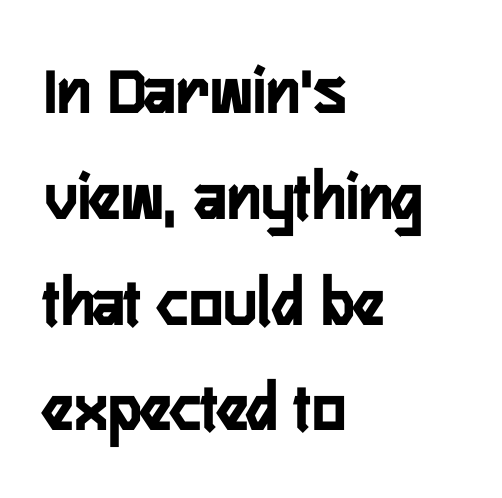
If you drew a ruler down the left edge, every line would touch it. The typography opts for an upright posture over an oblique one. The passage shown stacks its lines at a standard gap. Is this a fixed-width face? No — the glyphs have proportional, varying widths.
